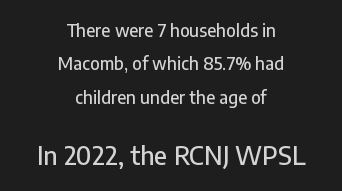
{"italic": "no", "underline": "no", "align": "center", "line_spacing": "loose", "line_spacing_ratio": 1.97, "letter_spacing": "normal", "letter_spacing_em": 0.0, "larger_block": "second", "size_ratio": 1.47, "glyph_px": 25}
